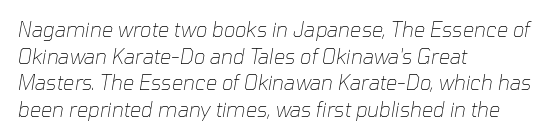
Caption: standard tracking, unaltered. The leading is moderate, giving the passage an even texture. The face looks like a standard text weight, possibly lighter. Emphasis-style slanted type is in use.
